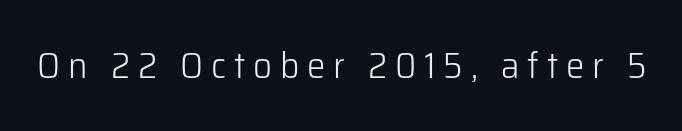
The strip under each line holds only bare page. No extra ink here — the face is not bold. Observe the absence of serifs on each vertical stroke in this sample. The letters stand straight up with perfectly vertical stems. Does extra space separate the letters? Yes, quite a lot of it.
